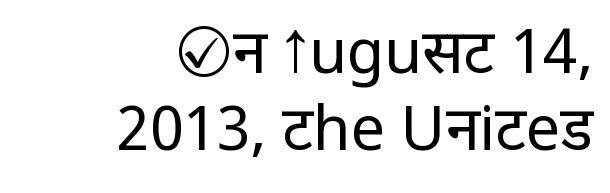
Q: Is the text bold? A: No.
Q: Is the text italic (slanted)? A: No, it is upright.
Q: Is the typeface a serif or a sans-serif typeface? A: Sans-serif.
Q: Is the text underlined? A: No.
Q: How is the paragraph aligned? A: Right-aligned.
Q: Is the spacing between letters normal or unusually wide? A: Normal.
Q: Is the spacing between lines tight, normal or loose? A: Normal.
Q: Width (condensed, normal, or wide)? A: Condensed.
Q: Stroke contrast? A: Low.
Q: x-height? A: Large.
Q: Monospaced? A: No.
